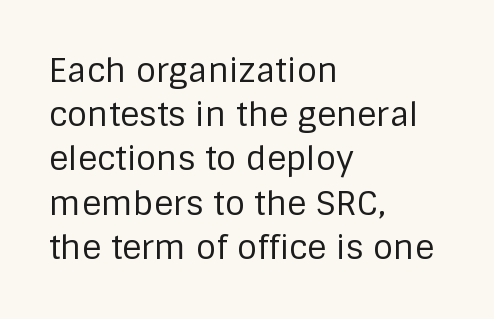
{"serif": "no", "italic": "no", "bold": "no", "weight": "regular", "width": "normal", "stroke_contrast": "low", "x_height": "large", "monospaced": "no", "underline": "no", "align": "left", "line_spacing": "normal", "line_spacing_ratio": 1.34, "letter_spacing": "normal", "letter_spacing_em": 0.0, "glyph_px": 33}
